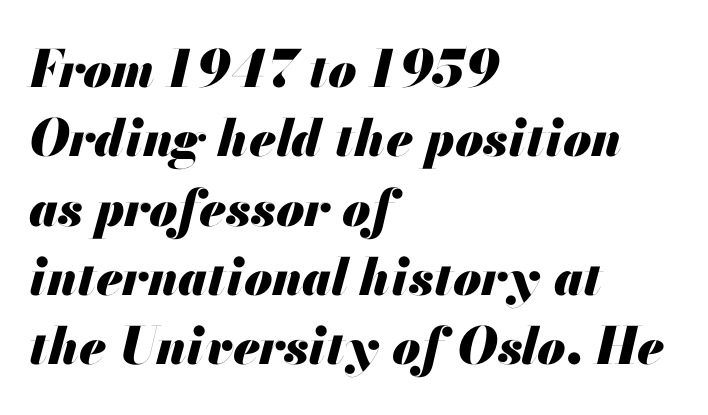
Q: Is the text bold? A: Yes.
Q: Is the text italic (slanted)? A: Yes, it leans right by about 13 degrees.
Q: Is the text underlined? A: No.
Q: How is the paragraph aligned? A: Left-aligned.
Q: Is the spacing between letters normal or unusually wide? A: Normal.
Q: Is the spacing between lines tight, normal or loose? A: Normal.
Q: Width (condensed, normal, or wide)? A: Normal.
Q: Stroke contrast? A: Medium.
Q: x-height? A: Small.
Q: Monospaced? A: No.
